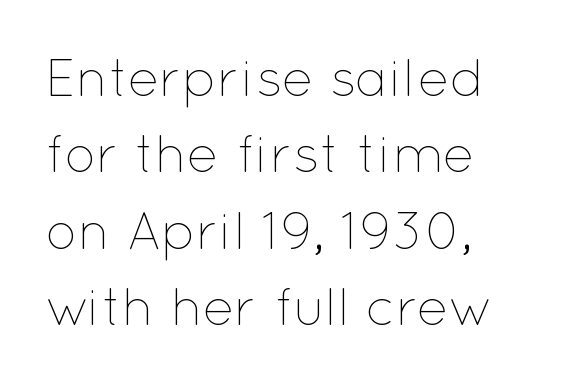
The image shows 53 px thin type, upright; set left-aligned, normal line spacing (1.44x), normal letter spacing, not underlined; low stroke contrast and a medium x-height.
